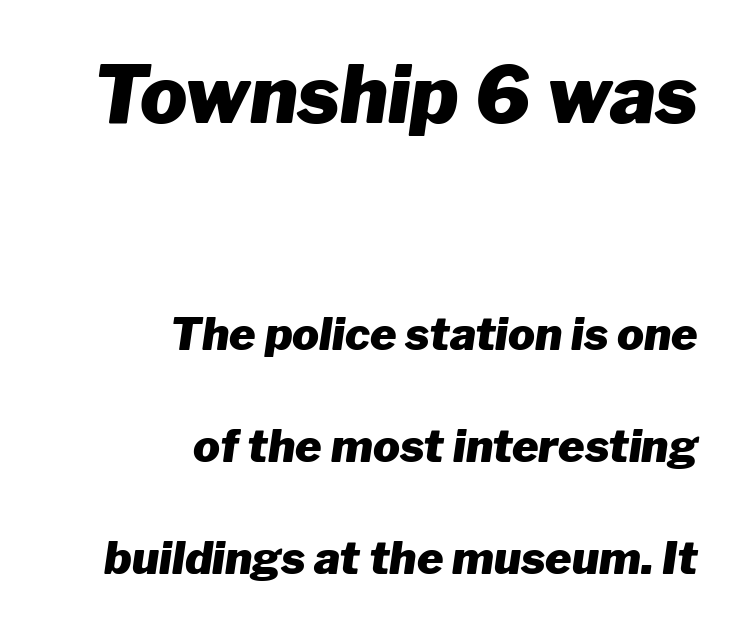
The gaps between neighbouring characters are ordinary and unremarkable. If you drew a line through each stem, it would be angled. Think of a printed novel: that variable character pitch is what you see here. A great deal of white space separates one row of letters from the next.
